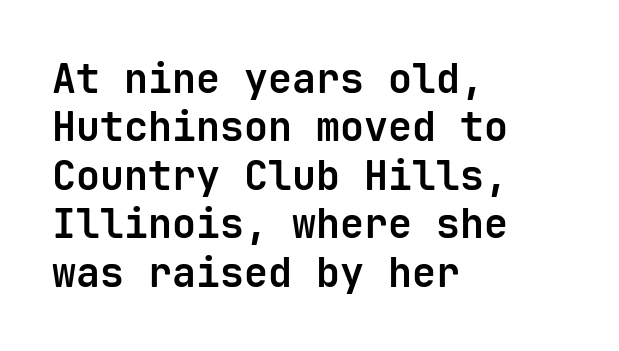
The image shows 40 px bold sans-serif type, upright, monospaced; set left-aligned, line spacing 1.21x, normal letter spacing, not underlined; low stroke contrast and a medium x-height.
